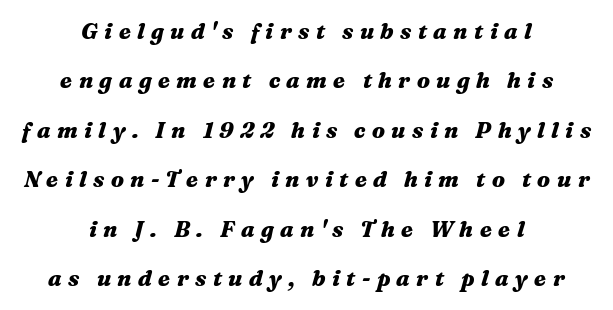
The image shows 22 px bold type, italic (leaning right); set centered, loose line spacing (2.25x), unusually wide letter spacing (+0.29 em), not underlined.
